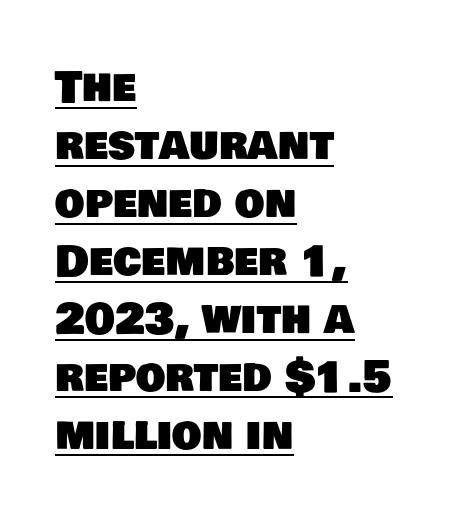
The image shows 42 px sans-serif type; set left-aligned, normal line spacing (1.38x), normal letter spacing, underlined; low stroke contrast and a large x-height.
